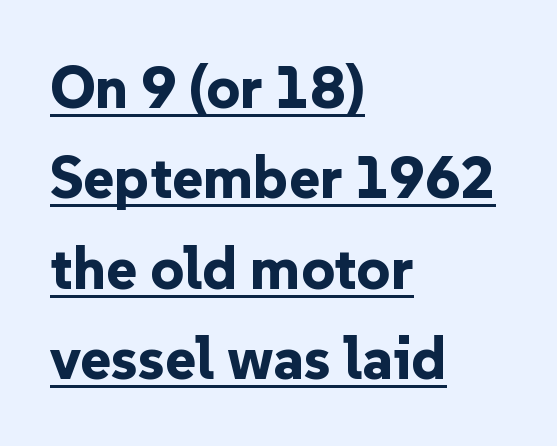
The image shows 59 px bold sans-serif type, upright; set left-aligned, normal line spacing (1.53x), normal letter spacing, underlined; low stroke contrast and a medium x-height.
